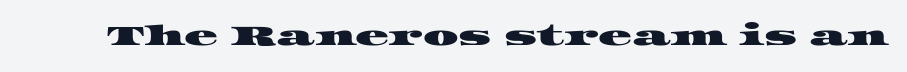
A typesetter would call this proportional, since set widths differ per character. The type family on display is of the serif kind. Tracking here is standard; glyphs follow each other at the usual distance. No word sits above an underline.
